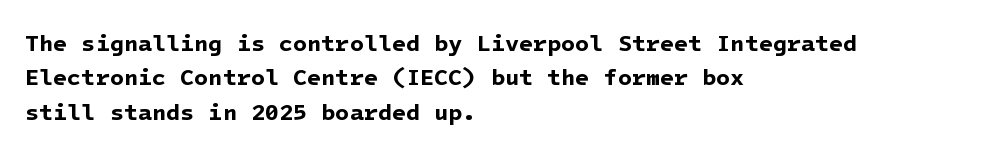
Q: Is the text bold? A: Yes.
Q: Is the text underlined? A: No.
Q: How is the paragraph aligned? A: Left-aligned.
Q: Is the spacing between letters normal or unusually wide? A: Normal.
Q: Is the spacing between lines tight, normal or loose? A: Normal.
